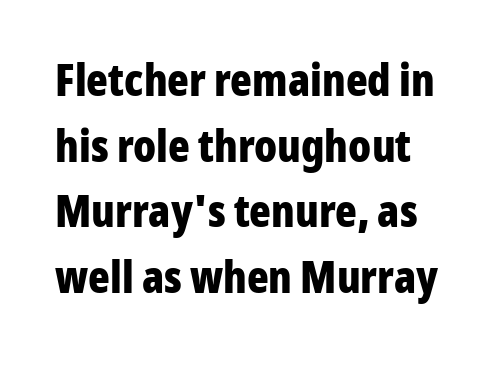
Q: Is the text bold? A: Yes.
Q: Is the text italic (slanted)? A: No, it is upright.
Q: Is the typeface a serif or a sans-serif typeface? A: Sans-serif.
Q: Is the text underlined? A: No.
Q: Is the spacing between letters normal or unusually wide? A: Normal.
Q: Is the spacing between lines tight, normal or loose? A: Normal.
Q: Width (condensed, normal, or wide)? A: Condensed.
Q: Stroke contrast? A: Low.
Q: x-height? A: Medium.
Q: Monospaced? A: No.
